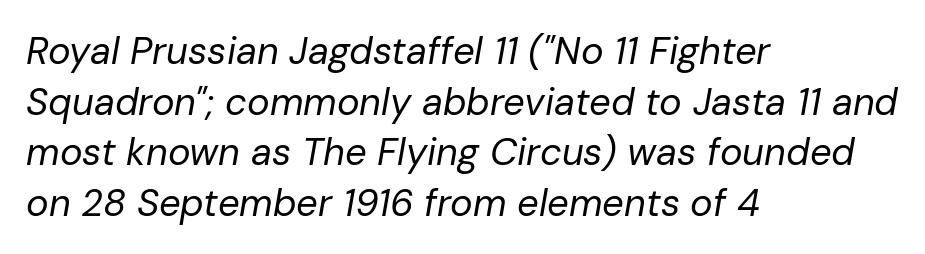
Honestly, the letter spacing is just normal — you wouldn't notice it. Only glyphs here, with clear space below each row. Compared with a centered layout, this one pins lines to the left instead. Italic: yes, the glyphs are oblique. Heaviness? Minimal to ordinary, like unemphasized prose.
